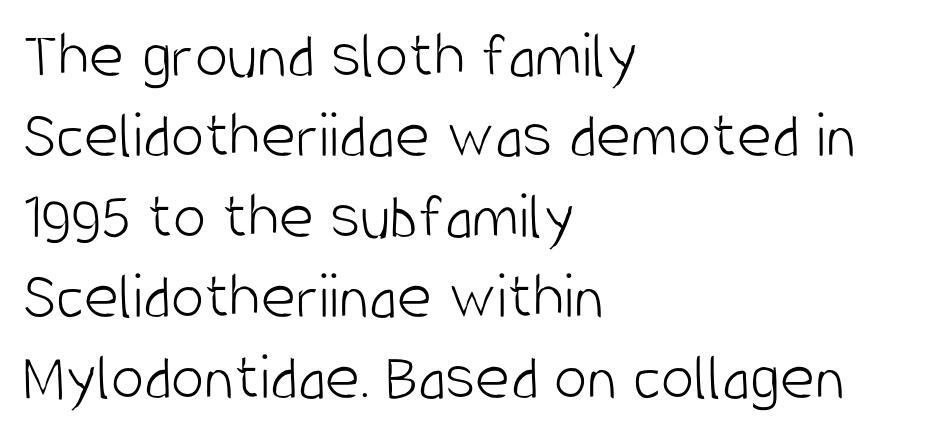
Q: Is the text bold? A: No.
Q: Is the text italic (slanted)? A: No, it is upright.
Q: Is the typeface a serif or a sans-serif typeface? A: Sans-serif.
Q: Is the text underlined? A: No.
Q: How is the paragraph aligned? A: Left-aligned.
Q: Is the spacing between letters normal or unusually wide? A: Normal.
Q: Width (condensed, normal, or wide)? A: Condensed.
Q: Stroke contrast? A: Low.
Q: x-height? A: Large.
Q: Monospaced? A: No.
